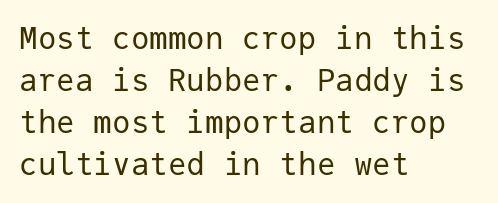
The image shows 31 px regular-weight sans-serif type, upright, monospaced; set left-aligned, normal line spacing (1.36x), normal letter spacing, not underlined; low stroke contrast and a medium x-height.
